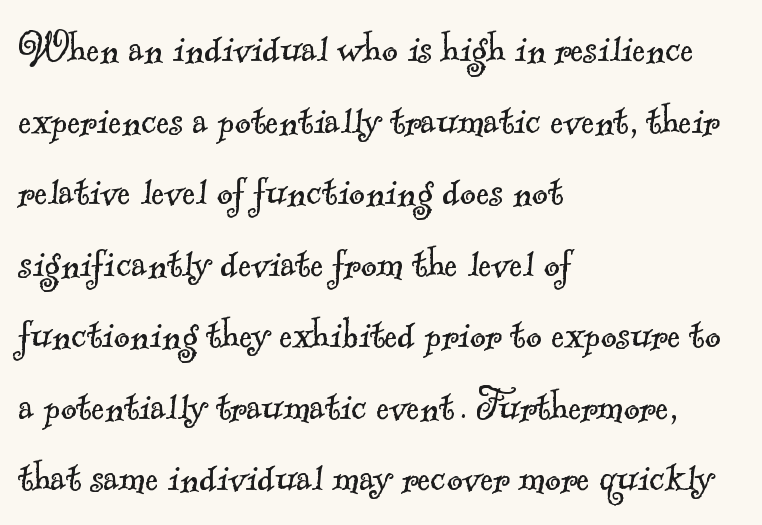
{"serif": "yes", "bold": "no", "weight": "light", "width": "normal", "x_height": "small", "monospaced": "no", "underline": "no", "align": "left", "line_spacing": "normal", "line_spacing_ratio": 1.49, "letter_spacing": "normal", "letter_spacing_em": 0.0, "glyph_px": 48}
